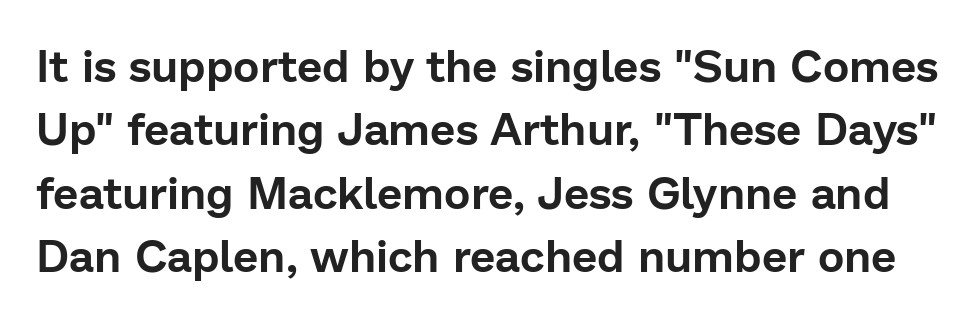
{"serif": "no", "italic": "no", "width": "normal", "stroke_contrast": "low", "x_height": "medium", "monospaced": "no", "underline": "no", "line_spacing": "normal", "line_spacing_ratio": 1.41, "letter_spacing": "normal", "letter_spacing_em": 0.0, "glyph_px": 45}
